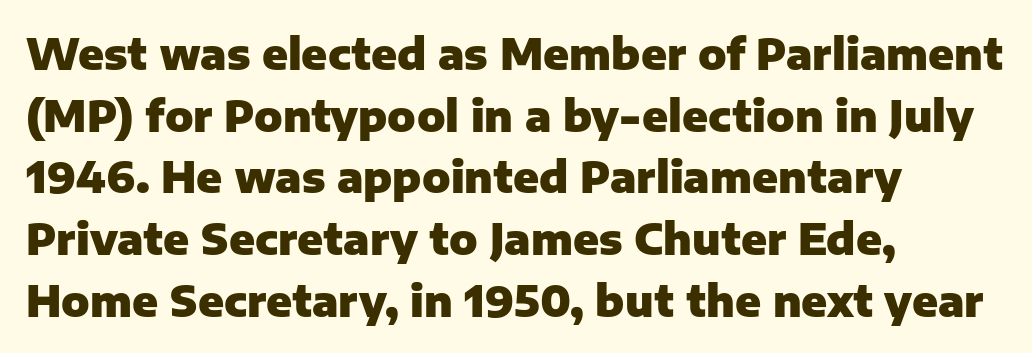
The image shows 42 px heavy sans-serif type, upright; set left-aligned, normal line spacing (1.47x), normal letter spacing, not underlined; low stroke contrast and a medium x-height.
